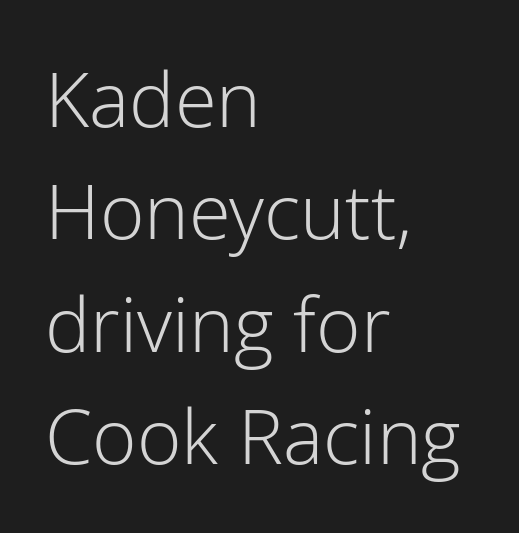
Line beginnings align vertically; line endings do not. In terms of leading, this rendering sits right in the middle. Is the letter spacing exaggerated? No — it looks like the ordinary default. A quiet, ordinary-to-light weight characterises the typeface. The rendering uses natural spacing where letterforms have individual widths. Letterform terminals end flat and unadorned throughout the passage.
